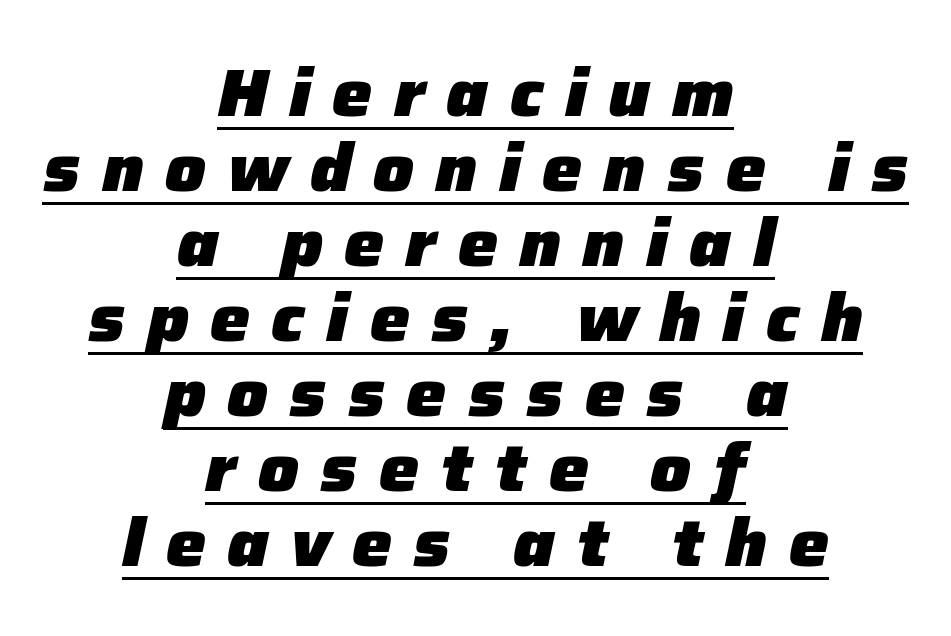
The image shows 67 px heavy type, italic (leaning right); set centered, tight line spacing (1.12x), unusually wide letter spacing (+0.32 em), underlined; low stroke contrast and a medium x-height.
